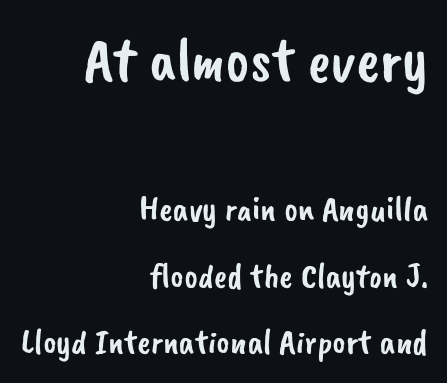
Q: Is the typeface a serif or a sans-serif typeface? A: Sans-serif.
Q: Is the text underlined? A: No.
Q: How is the paragraph aligned? A: Right-aligned.
Q: Is the spacing between letters normal or unusually wide? A: Normal.
Q: Which block of text is set in a larger size, the first (top) or the second (bottom)? A: The first (top) one.
Q: Width (condensed, normal, or wide)? A: Normal.
Q: Stroke contrast? A: Low.
Q: x-height? A: Small.
Q: Monospaced? A: No.
